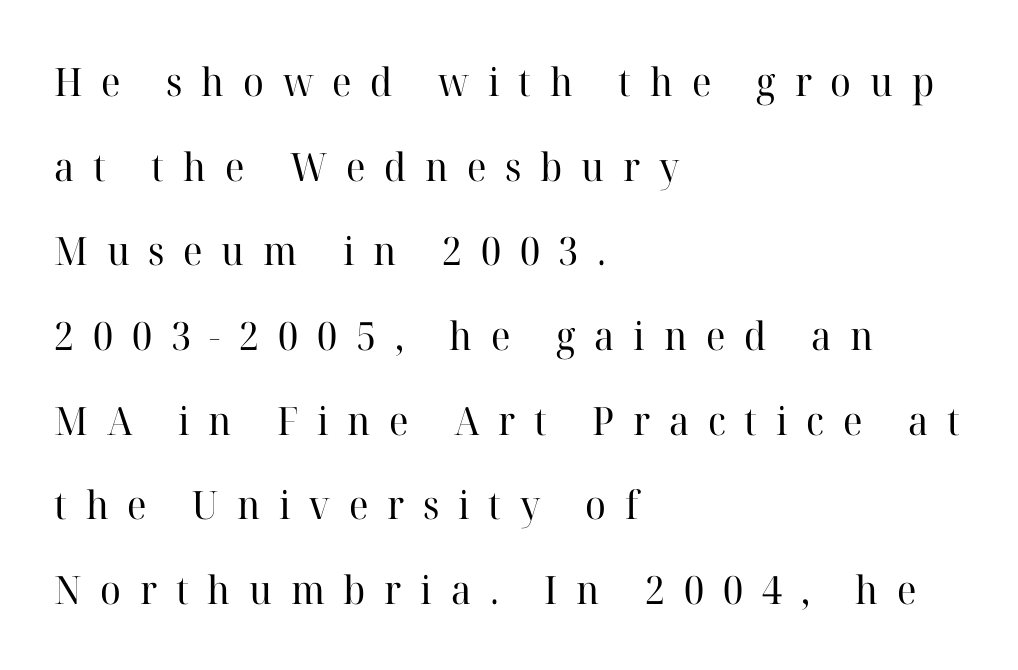
Q: Is the text bold? A: No.
Q: Is the text italic (slanted)? A: No, it is upright.
Q: Is the typeface a serif or a sans-serif typeface? A: Serif.
Q: Is the text underlined? A: No.
Q: How is the paragraph aligned? A: Left-aligned.
Q: Is the spacing between letters normal or unusually wide? A: Unusually wide.
Q: Is the spacing between lines tight, normal or loose? A: Loose.
Q: Width (condensed, normal, or wide)? A: Normal.
Q: Stroke contrast? A: High.
Q: x-height? A: Medium.
Q: Monospaced? A: No.
